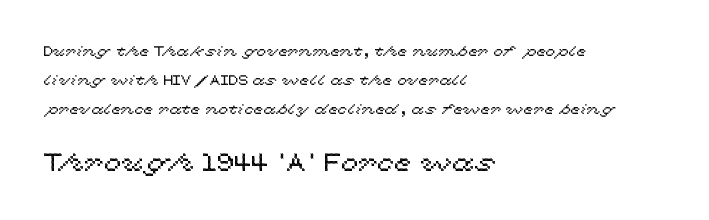
The image shows 25 px text type; set left-aligned, loose line spacing (2.06x), normal letter spacing, not underlined; the second (bottom) block is 1.79x larger.
